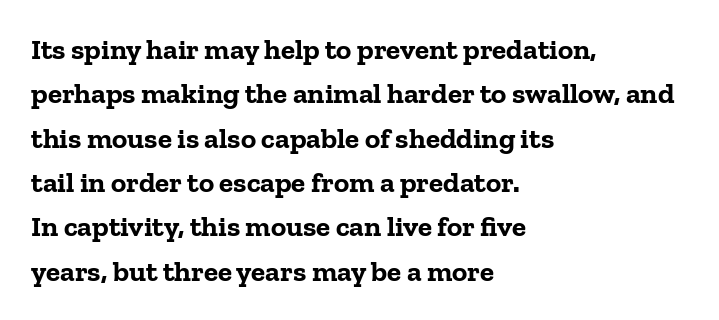
{"serif": "yes", "italic": "no", "bold": "yes", "weight": "bold", "width": "normal", "stroke_contrast": "low", "x_height": "medium", "monospaced": "no", "underline": "no", "align": "left", "line_spacing": "normal", "line_spacing_ratio": 1.53, "letter_spacing": "normal", "letter_spacing_em": 0.0, "glyph_px": 29}
